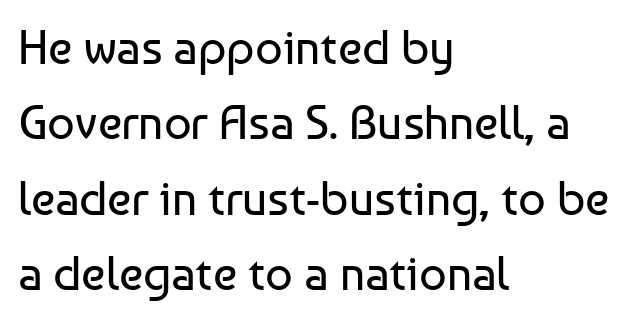
The image shows 48 px regular-weight sans-serif type, upright; set left-aligned, normal line spacing (1.57x), normal letter spacing, not underlined; low stroke contrast and a medium x-height.
